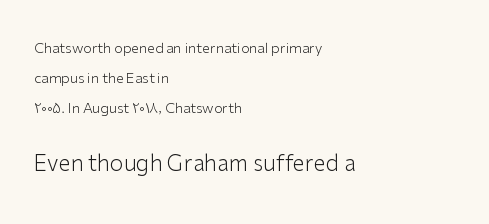
{"italic": "no", "bold": "no", "underline": "no", "align": "left", "line_spacing": "loose", "line_spacing_ratio": 2.16, "letter_spacing": "normal", "letter_spacing_em": 0.0, "larger_block": "second", "size_ratio": 1.57, "glyph_px": 22}
